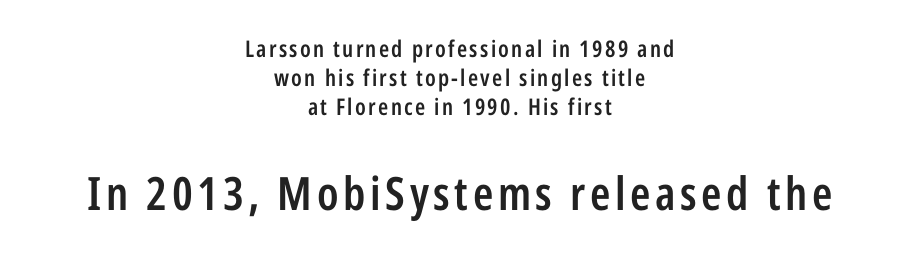
Evenly set lines give the paragraph a standard silhouette. The typesetter chose a symmetrical, centered arrangement here. These lines are rendered in a variable-pitch font. Bold? Not quite — semibold, heavier than regular but stopping short. Examine the stroke ends and you'll find no serifs. Here the second block reads like a headline and the first like body copy.
